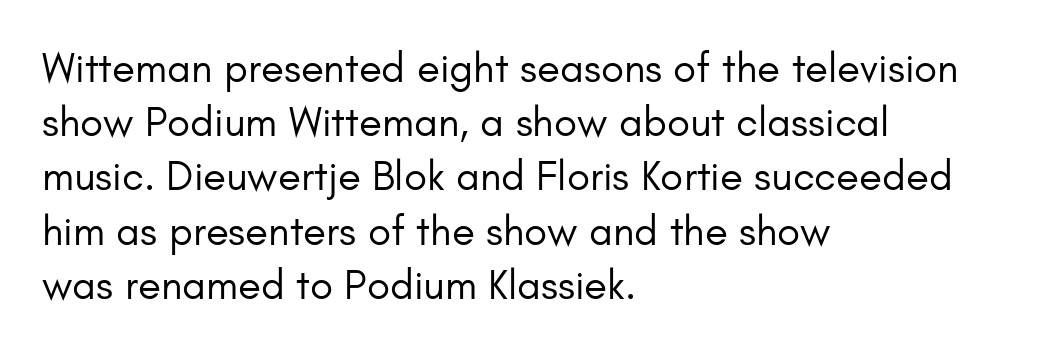
Every row of glyphs begins at an identical x-position on the left. The typeface chosen for these lines omits serifs. Rule under the text: the space is simply empty. Posture: straight, roman, zero tilt. The passage shown is not bold in any degree. This sample has the flowing, uneven cadence of proportional lettering.
